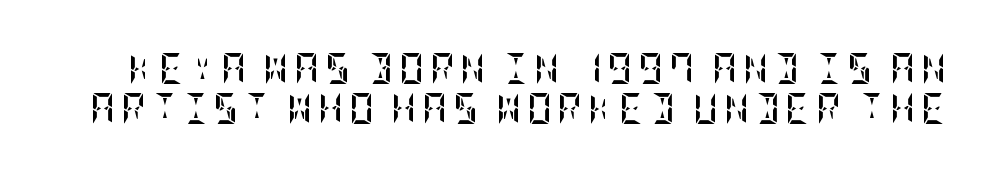
The image shows 31 px semibold, condensed type, upright; set normal line spacing (1.29x), not underlined; low stroke contrast and a large x-height.
